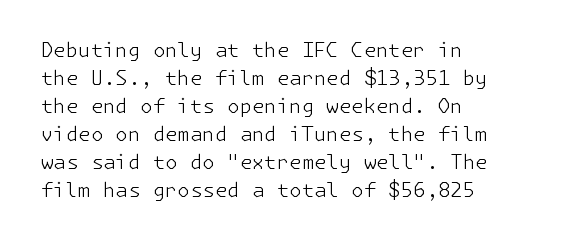
{"italic": "no", "bold": "no", "underline": "no", "align": "left", "line_spacing": "normal", "line_spacing_ratio": 1.4, "letter_spacing": "normal", "letter_spacing_em": 0.0, "glyph_px": 20}
